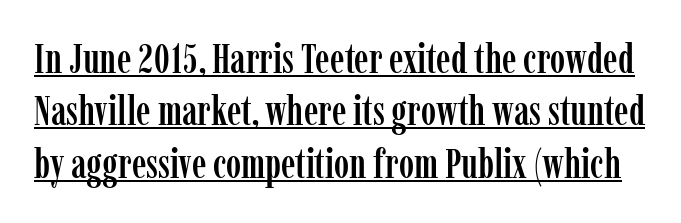
The image shows 41 px condensed serif type, upright; set normal line spacing (1.28x), normal letter spacing, underlined; low stroke contrast and a medium x-height.
